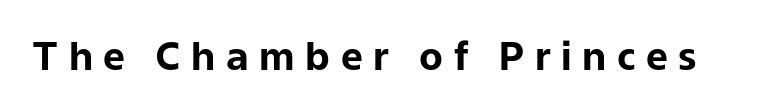
Q: Is the text bold? A: Yes.
Q: Is the text italic (slanted)? A: No, it is upright.
Q: Is the typeface a serif or a sans-serif typeface? A: Sans-serif.
Q: Is the text underlined? A: No.
Q: Is the spacing between letters normal or unusually wide? A: Unusually wide.
Q: Width (condensed, normal, or wide)? A: Normal.
Q: Stroke contrast? A: Low.
Q: x-height? A: Medium.
Q: Monospaced? A: No.
